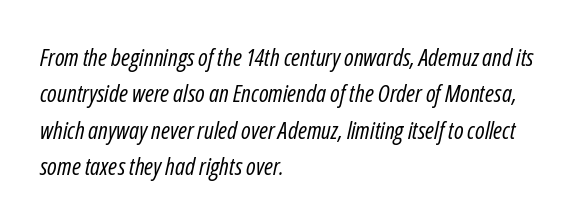
Left-aligned paragraph, ragged on the right. Vertically, the passage feels balanced, rows spaced as you'd expect. Is the stroke heavy? The answer is a plain regular-or-lighter. Descenders hang freely into open space. The typography opts for an oblique posture over an upright one. The letterforms sit shoulder to shoulder at normal distance.
